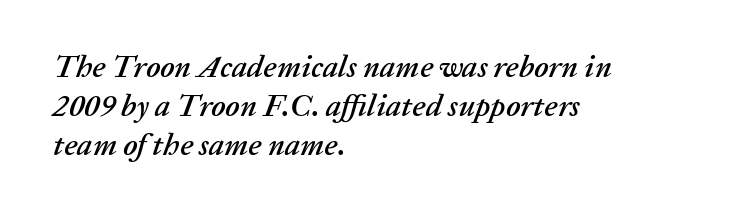
The image shows 31 px text type, italic (leaning right); set left-aligned, normal line spacing (1.26x), normal letter spacing, not underlined; low stroke contrast and a medium x-height.
